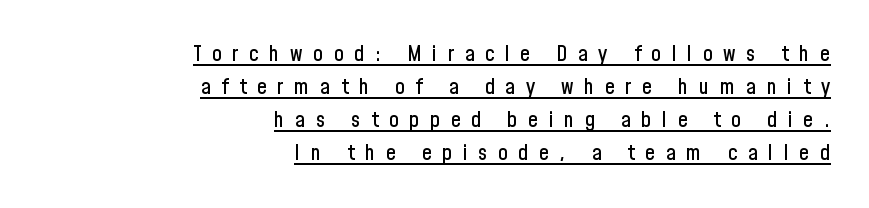
Descenders here cross a horizontal rule under the line. The font's upright variant was chosen for this text. Students, note that the glyphs here are deliberately spaced far apart. If you measured baseline to baseline, you'd find a middling distance. The typesetter chose a ragged-left arrangement here.
